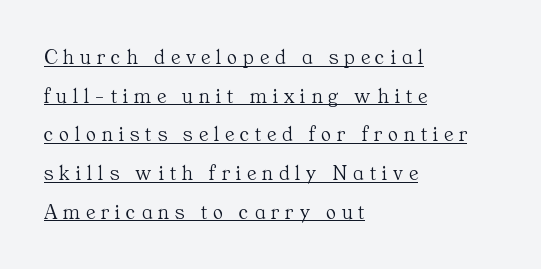
The image shows 21 px text type, upright; set left-aligned, line spacing 1.84x, unusually wide letter spacing (+0.28 em), underlined.
